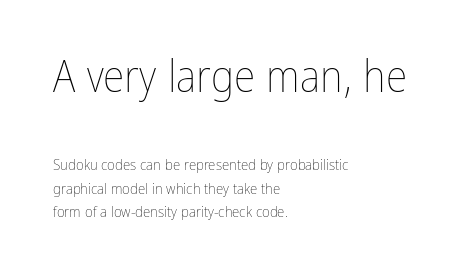
{"italic": "no", "bold": "no", "weight": "thin", "width": "condensed", "stroke_contrast": "low", "x_height": "medium", "monospaced": "no", "underline": "no", "align": "left", "line_spacing": "normal", "line_spacing_ratio": 1.55, "letter_spacing": "normal", "letter_spacing_em": 0.0, "larger_block": "first", "size_ratio": 2.93, "glyph_px": 44}
